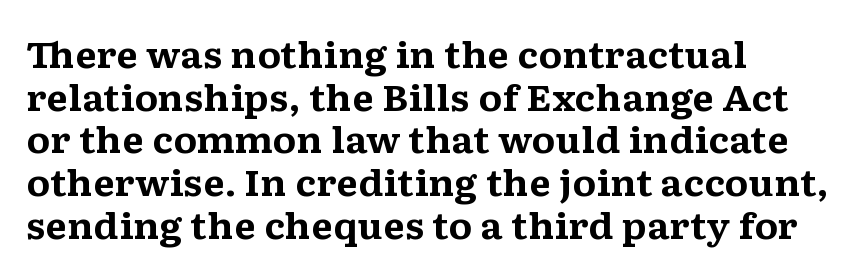
Each glyph is drawn with heavy, bold strokes. Underlining? Definitely not there. Typeset ragged right — the left edge is the straight one. Proportional: the letters do not fall into vertical columns. You can tell it's not italic because the verticals are truly vertical.
